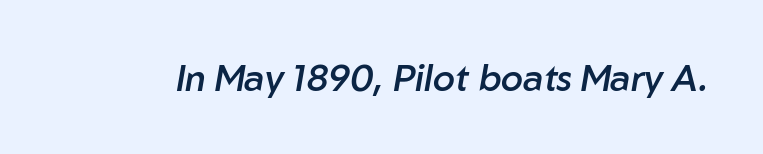
Any mark beneath the type? The region is blank. Here the designer chose a conventional face with non-uniform glyph widths. The passage shown is semibold, sitting just below true bold. Between one letter and the next there's only the usual sliver of space. In terms of posture, this sample is oblique.
